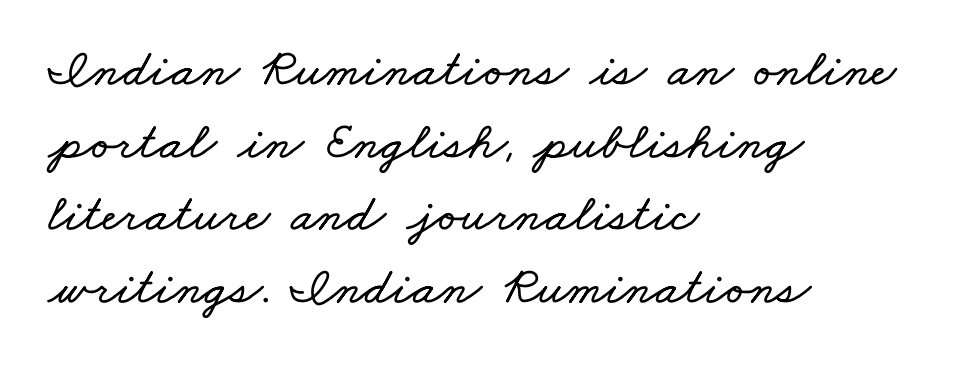
Is this a fixed-width face? No — the glyphs have proportional, varying widths. Glance below the letters and you will spot only blank space. This rendering uses left alignment, leaving the right contour irregular. Letter spacing: default. Interline gaps are of average width in this sample.
